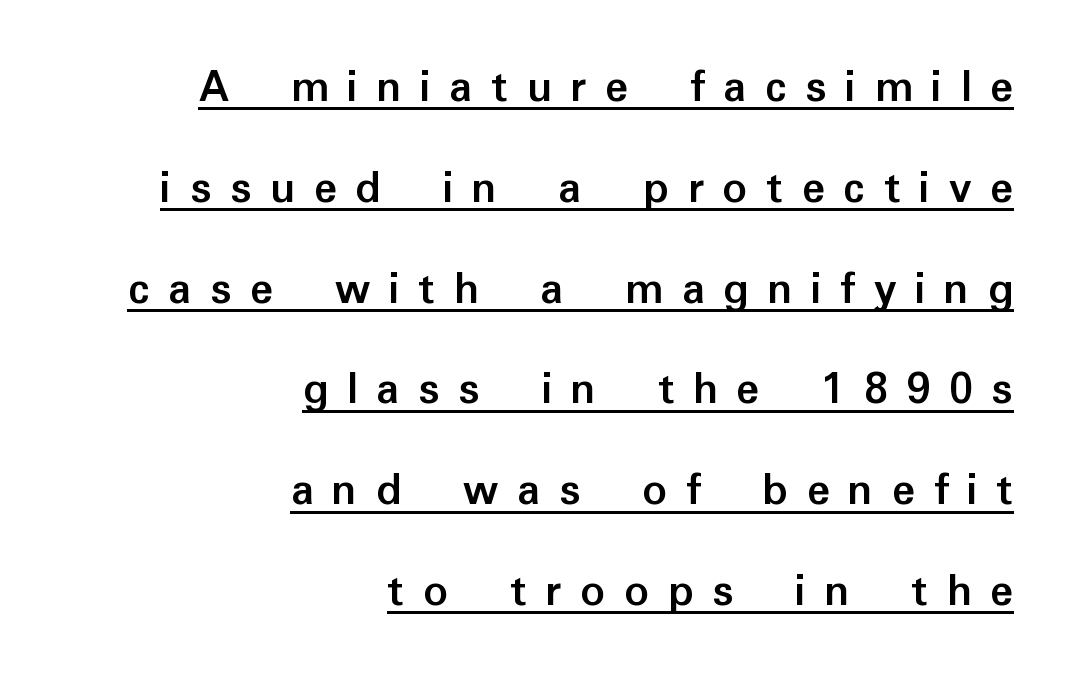
The characters display no serif detailing; their extremities are plain. Line spacing here is loose. Has an underline been added? It has. Typesetter's note: full bold, strokes at maximum text heaviness. Inter-character spacing is expanded well beyond the font's built-in metrics.
